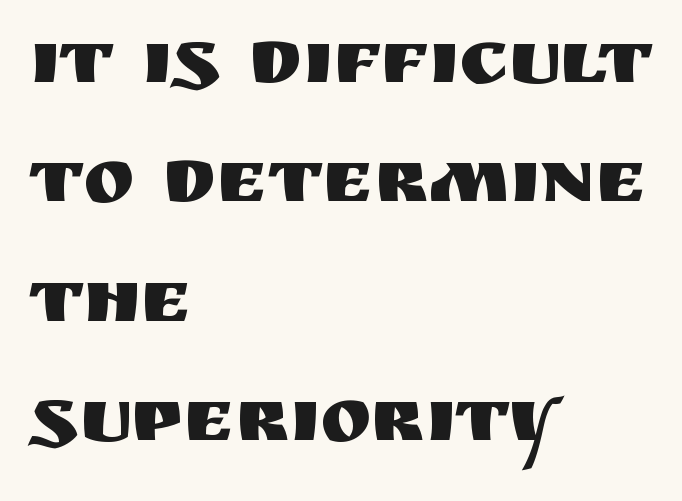
Observe the ordinary spacing: letters are neighbours, not strangers. Quick note: interline space is typical. The passage shown is typed in a proportional face where columns would drift. Tall strokes in this sample are plumb rather than angled. Honestly, there is no underline to notice here at all.
